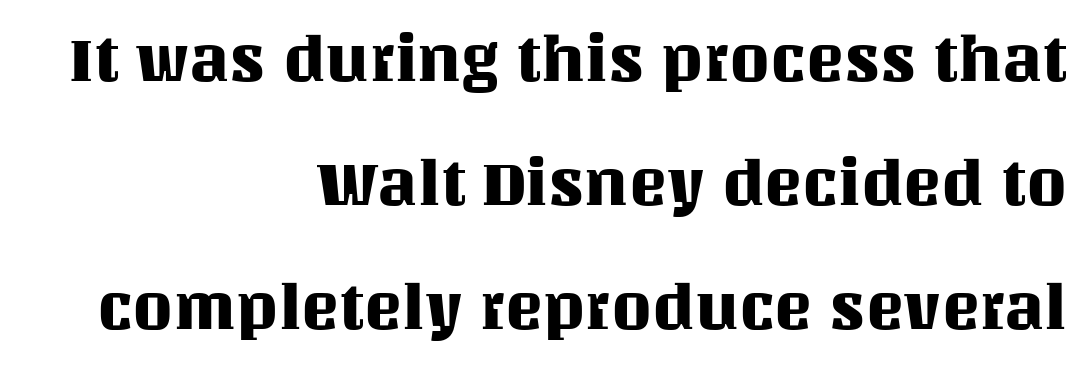
The paragraph has a hard right edge and a soft left edge. This sample uses plain, unmodified letter spacing. Successive baselines arrive slowly, with a big drop between each. These lines were composed using upright roman letters. The passage shown is not underscored anywhere.
